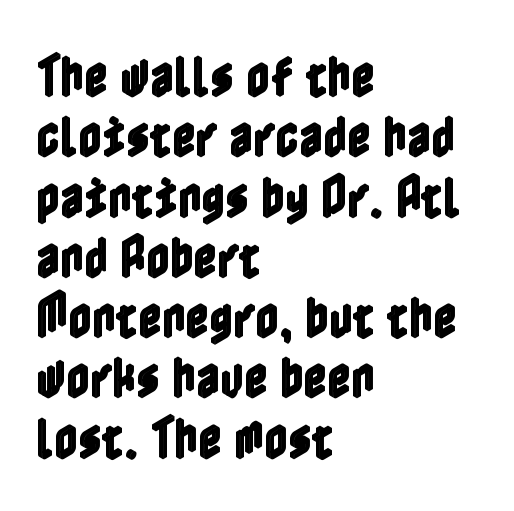
Q: Is the text italic (slanted)? A: No, it is upright.
Q: Is the text underlined? A: No.
Q: How is the paragraph aligned? A: Left-aligned.
Q: Is the spacing between letters normal or unusually wide? A: Normal.
Q: Is the spacing between lines tight, normal or loose? A: Normal.
Q: Width (condensed, normal, or wide)? A: Condensed.
Q: x-height? A: Medium.
